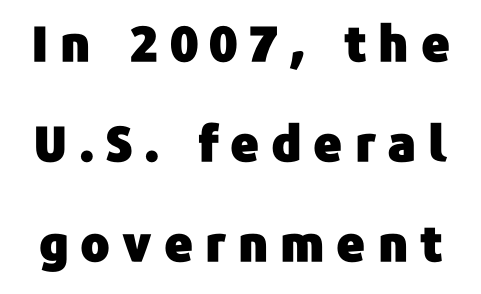
Q: Is the text italic (slanted)? A: No, it is upright.
Q: Is the typeface a serif or a sans-serif typeface? A: Sans-serif.
Q: Is the text underlined? A: No.
Q: Is the spacing between letters normal or unusually wide? A: Unusually wide.
Q: Is the spacing between lines tight, normal or loose? A: Loose.
Q: Width (condensed, normal, or wide)? A: Normal.
Q: Stroke contrast? A: Low.
Q: x-height? A: Medium.
Q: Monospaced? A: No.
